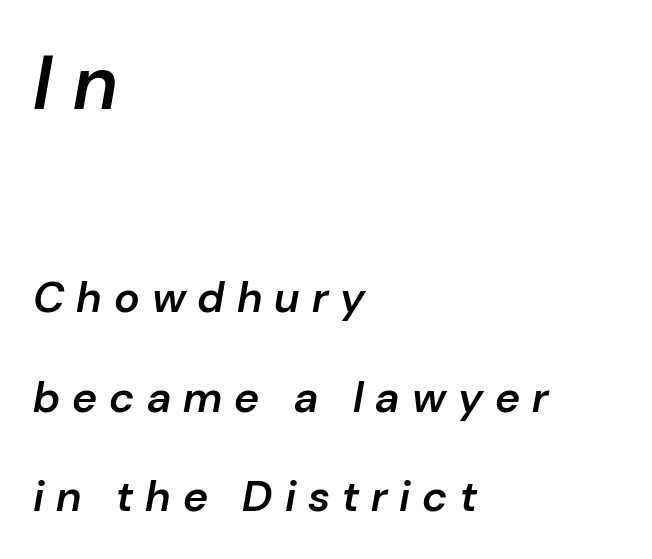
{"italic": "yes", "lean": "right", "slant_degrees": 10, "bold": "semi", "weight": "semibold", "width": "normal", "stroke_contrast": "low", "x_height": "medium", "monospaced": "no", "underline": "no", "align": "left", "line_spacing": "loose", "line_spacing_ratio": 2.31, "letter_spacing": "wide", "letter_spacing_em": 0.28, "larger_block": "first", "size_ratio": 1.77, "glyph_px": 76}
